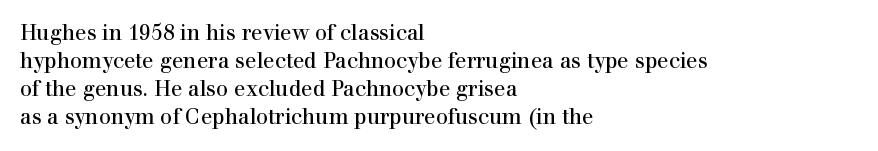
The image shows 21 px text type, upright; set left-aligned, normal line spacing (1.34x), normal letter spacing, not underlined.
